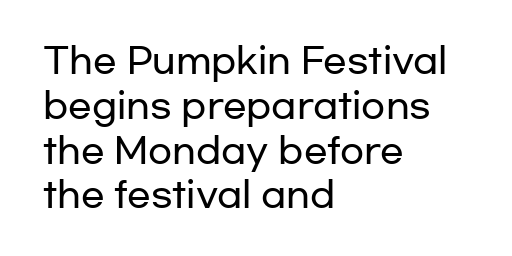
{"serif": "no", "italic": "no", "width": "wide", "stroke_contrast": "low", "x_height": "medium", "monospaced": "no", "underline": "no", "align": "left", "line_spacing": "normal", "line_spacing_ratio": 1.28, "letter_spacing": "normal", "letter_spacing_em": 0.0, "glyph_px": 35}
